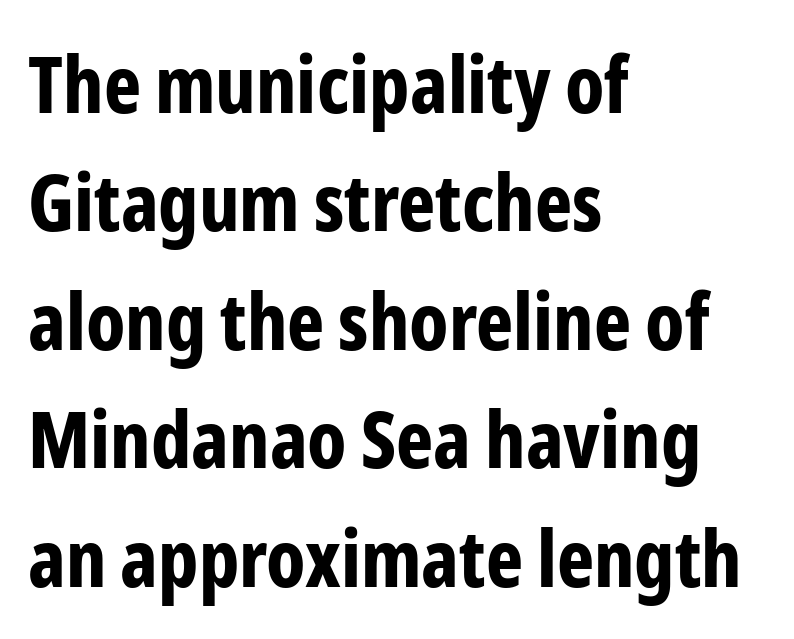
Character widths vary here, with narrow letters taking less room than wide ones. The lettering holds an erect, upright posture throughout. Standard letterfit; no display-style spreading of the glyphs. What kind of face is this? One without serifs — a sans.
